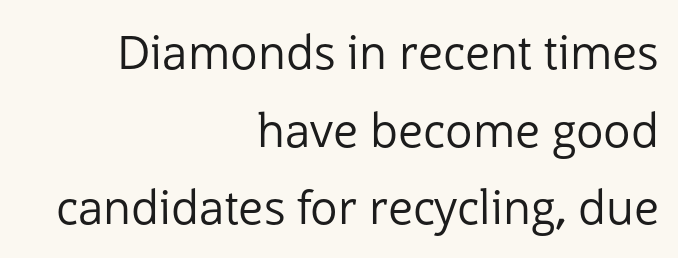
The font family rendered here belongs to the sans-serif group. Is there any slant? The stems are plumb. In terms of leading, this rendering sits right in the middle. Stem width sits at or under what a default text font uses.
